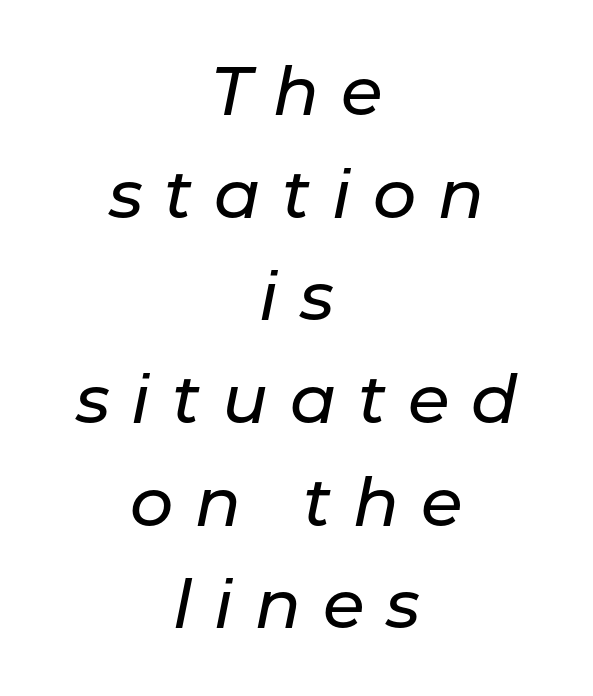
Q: Is the text italic (slanted)? A: Yes, it leans right by about 11 degrees.
Q: Is the text underlined? A: No.
Q: How is the paragraph aligned? A: Centered.
Q: Is the spacing between letters normal or unusually wide? A: Unusually wide.
Q: Is the spacing between lines tight, normal or loose? A: Normal.
Q: Width (condensed, normal, or wide)? A: Normal.
Q: Stroke contrast? A: Low.
Q: x-height? A: Medium.
Q: Monospaced? A: No.
